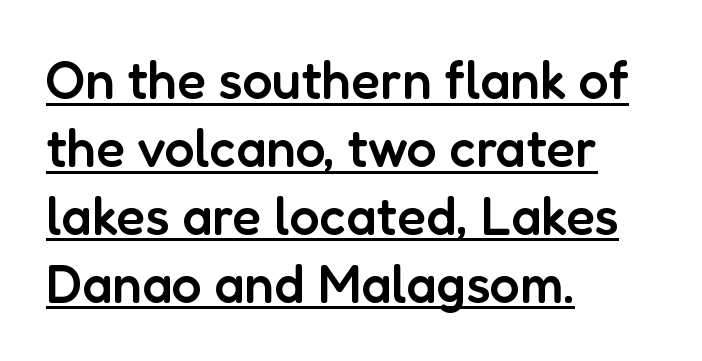
{"serif": "no", "italic": "no", "bold": "semi", "weight": "semibold", "width": "normal", "stroke_contrast": "low", "x_height": "medium", "monospaced": "no", "underline": "yes", "align": "left", "line_spacing": "normal", "line_spacing_ratio": 1.28, "letter_spacing": "normal", "letter_spacing_em": 0.0, "glyph_px": 53}
